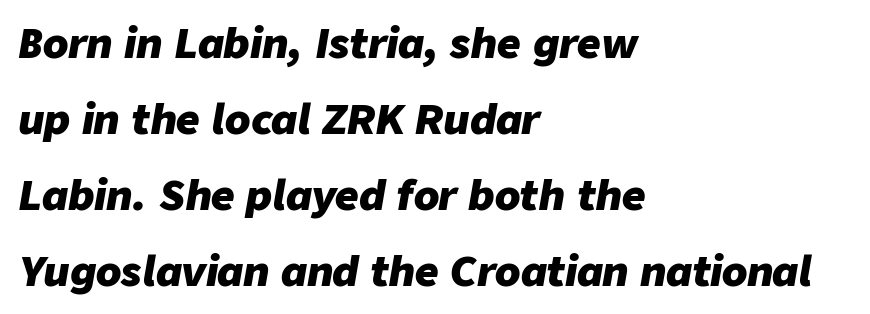
Inter-character spacing is left at the font's built-in metrics. You could not count columns in this text — the font is proportionally spaced. Each line starts at the same left margin while the right side varies. If you drew a line through each stem, it would be angled. The space beneath each line is pristine and unruled.
